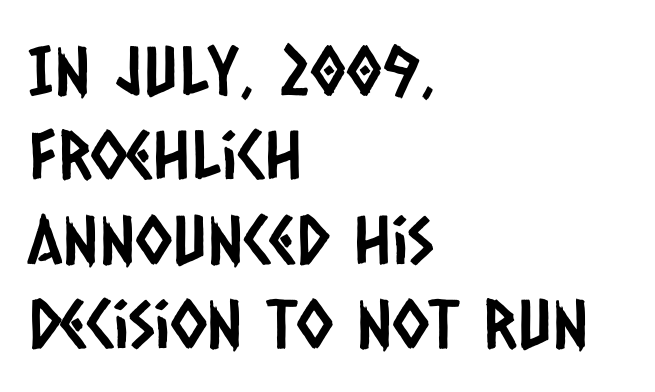
Typographically, this falls in the sans-serif category. The area under the type is left untouched. The passage shown is typed in a proportional face where columns would drift. Line beginnings align vertically; line endings do not. Reading down the column, the eye jumps a familiar distance to each next line.
